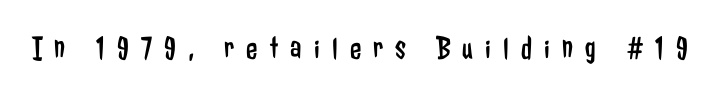
Q: Is the text bold? A: No.
Q: Is the text italic (slanted)? A: No, it is upright.
Q: Is the typeface a serif or a sans-serif typeface? A: Sans-serif.
Q: Is the text underlined? A: No.
Q: Is the spacing between letters normal or unusually wide? A: Unusually wide.
Q: Width (condensed, normal, or wide)? A: Condensed.
Q: Stroke contrast? A: Low.
Q: x-height? A: Medium.
Q: Monospaced? A: No.
